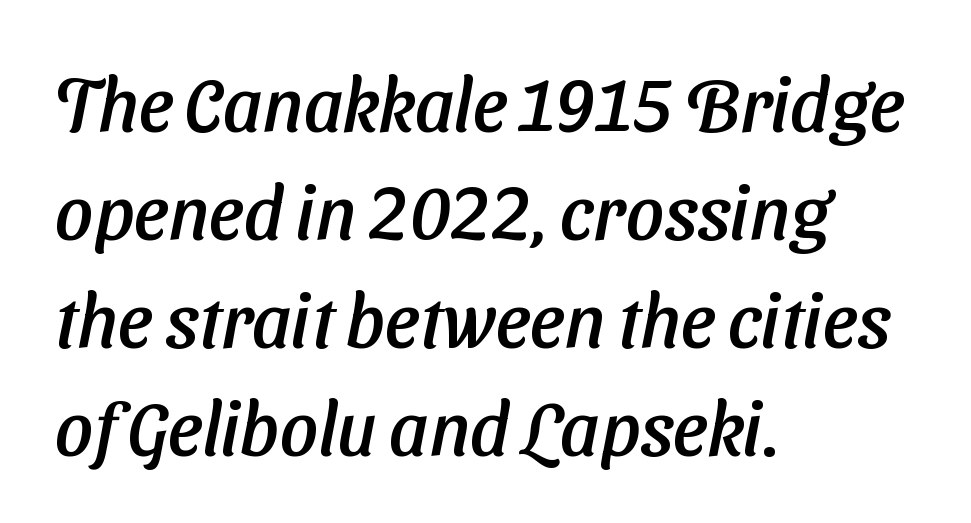
{"serif": "no", "width": "normal", "stroke_contrast": "low", "x_height": "medium", "monospaced": "no", "underline": "no", "align": "left", "line_spacing": "normal", "line_spacing_ratio": 1.44, "letter_spacing": "normal", "letter_spacing_em": 0.0, "glyph_px": 75}
